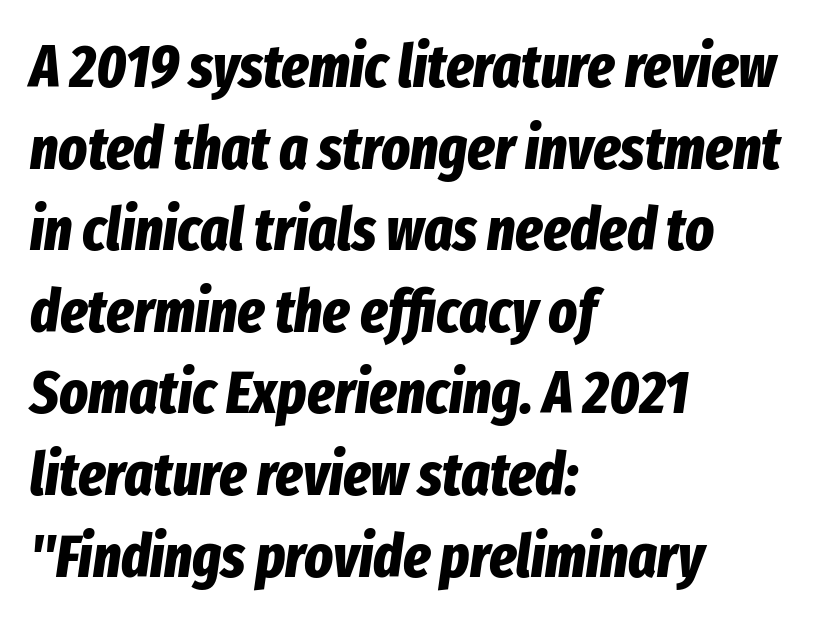
The image shows 60 px bold, condensed type, italic (leaning right); set left-aligned, normal line spacing (1.36x), normal letter spacing, not underlined; low stroke contrast and a medium x-height.
